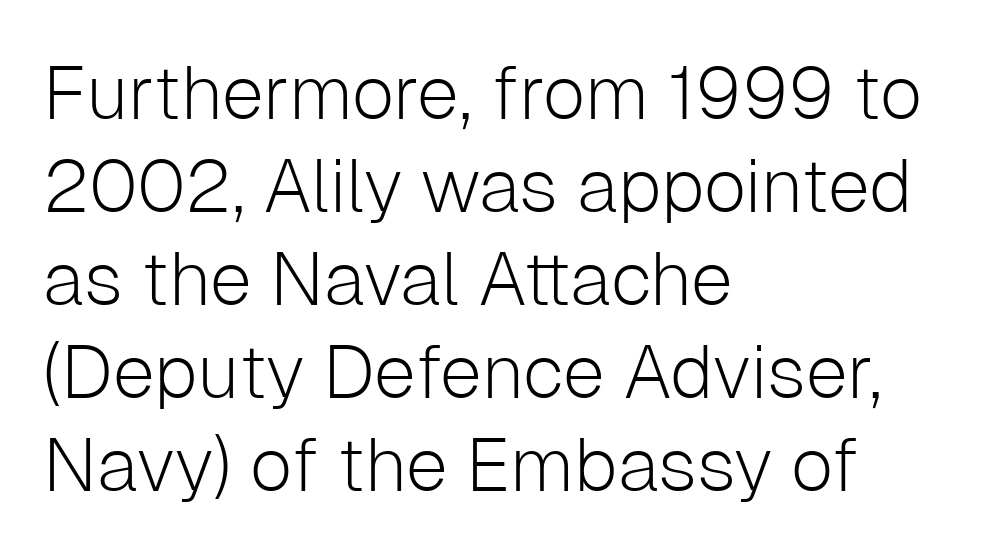
{"serif": "no", "italic": "no", "bold": "no", "weight": "light", "width": "normal", "stroke_contrast": "low", "x_height": "medium", "monospaced": "no", "underline": "no", "align": "left", "line_spacing_ratio": 1.24, "letter_spacing": "normal", "letter_spacing_em": 0.0, "glyph_px": 75}
